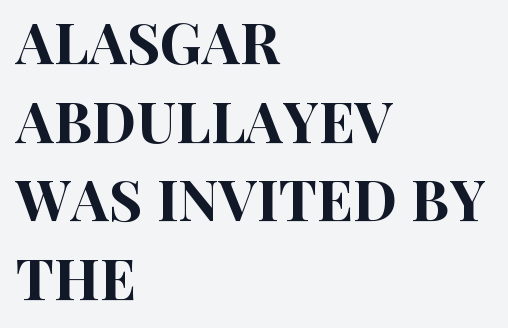
Vertical strokes here are truly vertical. The gap between lines stays unmarked. The passage shown is typeset with a sans-serif family. The vertical gap from one line to the next is medium. The gaps between neighbouring characters are ordinary and unremarkable.
